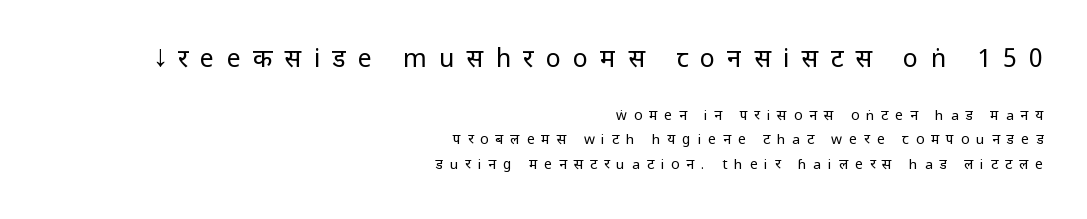
{"italic": "no", "bold": "no", "underline": "no", "align": "right", "line_spacing_ratio": 1.73, "letter_spacing": "wide", "letter_spacing_em": 0.49, "larger_block": "first", "size_ratio": 1.79, "glyph_px": 25}
